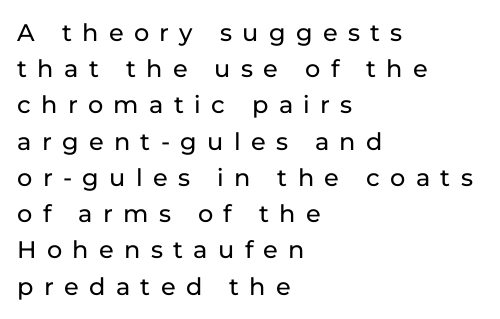
The image shows 24 px text type, upright; set left-aligned, normal line spacing (1.51x), unusually wide letter spacing (+0.43 em), not underlined.
